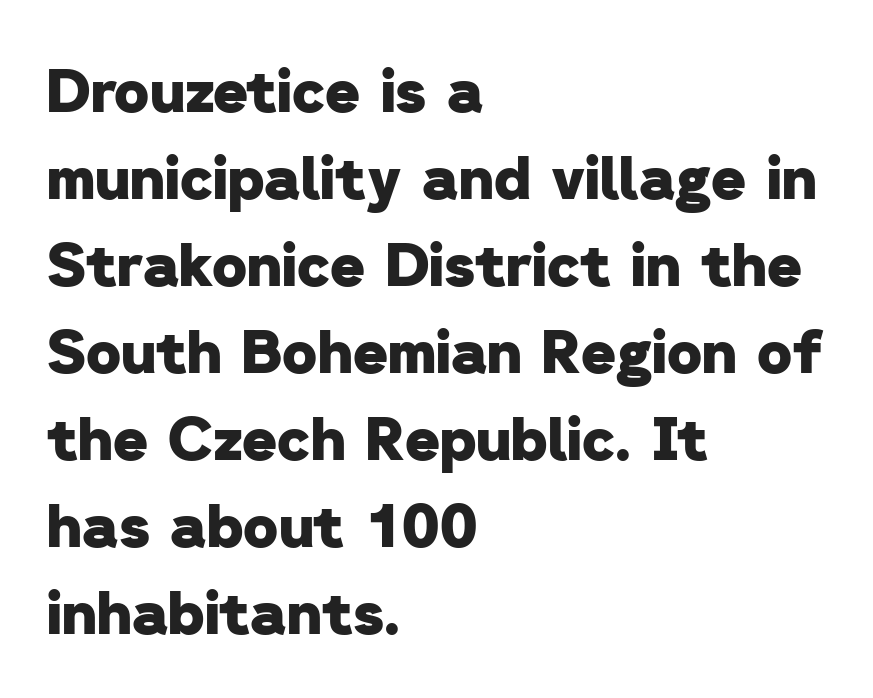
Does extra space separate the letters? No, they use regular spacing. The lines sit at an ordinary, default distance from one another. Each letter keeps its own natural width here, so spacing adapts to shape. The letters are bold, with thick, heavy strokes. Caption: multi-line text, flush left, ragged right.
